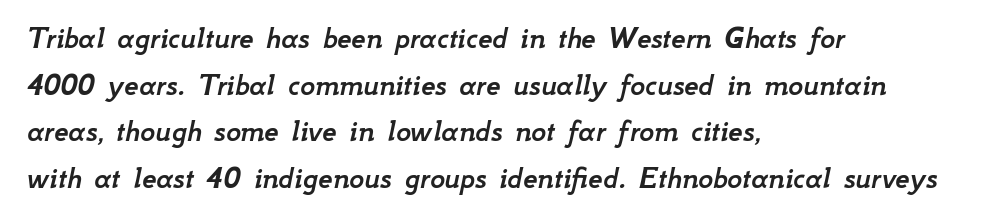
The lines sit at an ordinary, default distance from one another. In terms of posture, this sample is oblique. Here the glyphs are tracked normally, forming tight word shapes. A bare baseline throughout the passage. Where is the straight margin? On the left. Note the varied advance widths — an 'i' is clearly narrower than an 'm'.
